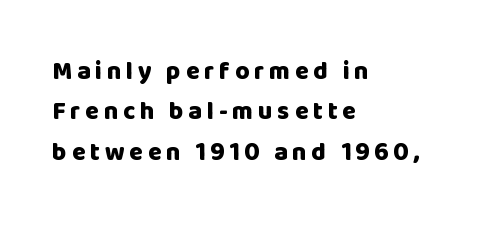
Leading: standard. The face used here has the dense, thick strokes of a bold. Underline: absent. Compared with a centered layout, this one pins lines to the left instead.
